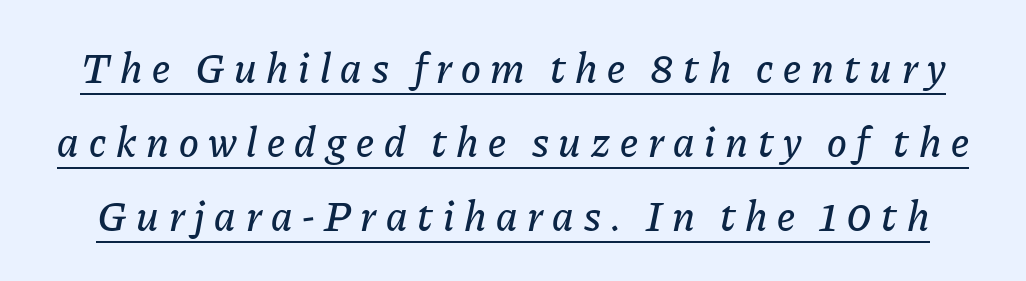
The image shows 42 px text type, italic (leaning right); set line spacing 1.76x, unusually wide letter spacing (+0.23 em), underlined; low stroke contrast and a medium x-height.
